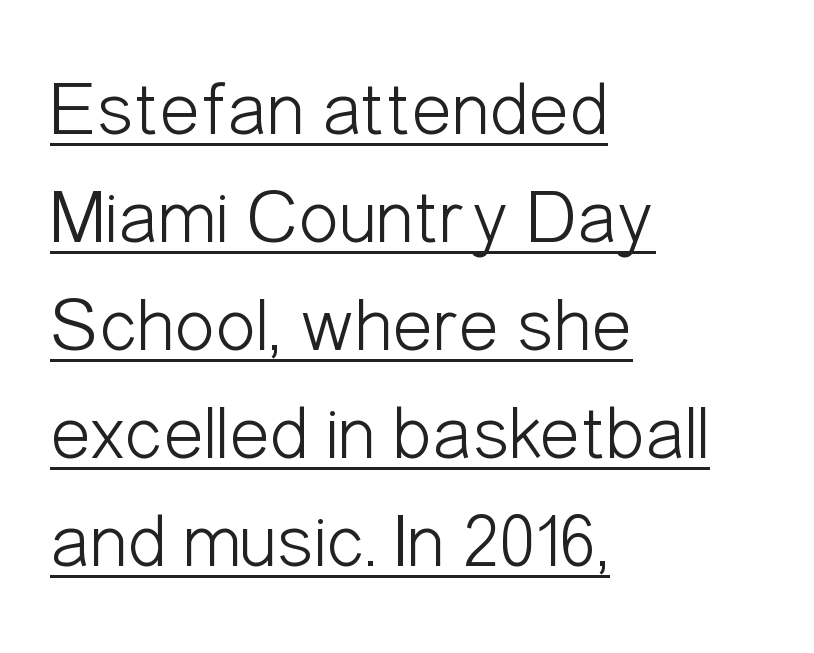
Q: Is the text bold? A: No.
Q: Is the text italic (slanted)? A: No, it is upright.
Q: Is the typeface a serif or a sans-serif typeface? A: Sans-serif.
Q: Is the text underlined? A: Yes.
Q: How is the paragraph aligned? A: Left-aligned.
Q: Is the spacing between letters normal or unusually wide? A: Normal.
Q: Is the spacing between lines tight, normal or loose? A: Normal.
Q: Width (condensed, normal, or wide)? A: Condensed.
Q: Stroke contrast? A: Low.
Q: x-height? A: Medium.
Q: Monospaced? A: No.
